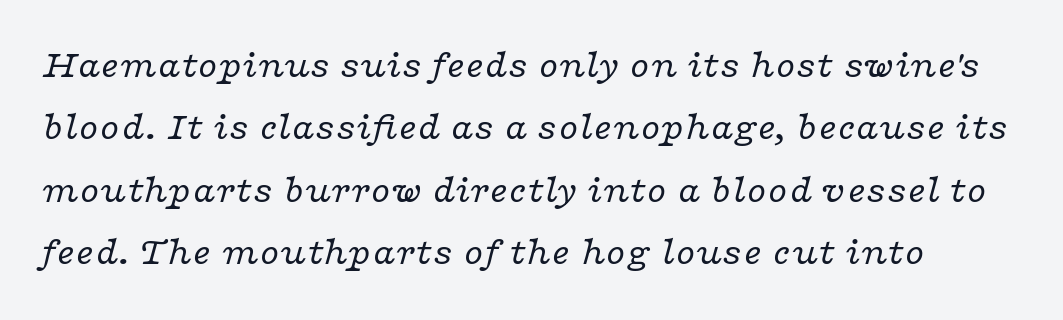
The image shows 39 px regular-weight, wide serif type, italic (leaning right); set normal line spacing (1.6x), normal letter spacing, not underlined; low stroke contrast and a medium x-height.
